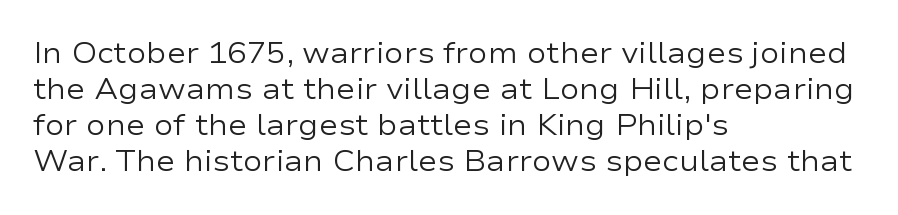
{"serif": "no", "italic": "no", "bold": "no", "weight": "regular", "width": "wide", "stroke_contrast": "low", "x_height": "medium", "monospaced": "no", "underline": "no", "align": "left", "line_spacing_ratio": 1.24, "letter_spacing": "normal", "letter_spacing_em": 0.0, "glyph_px": 29}
